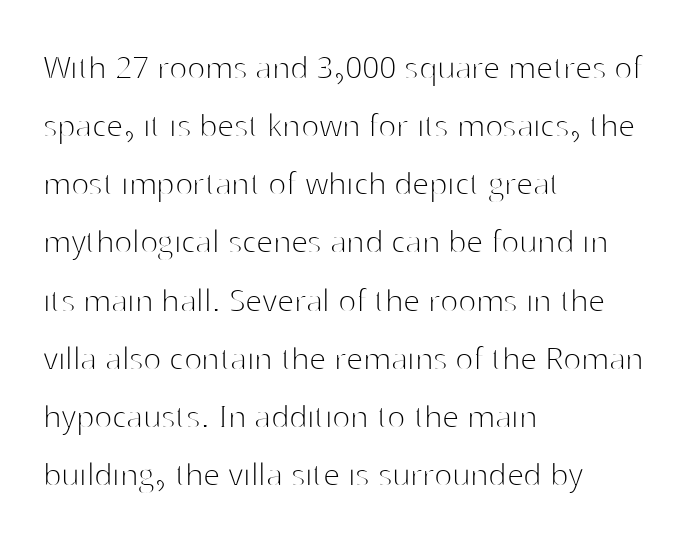
{"serif": "no", "italic": "no", "bold": "no", "weight": "thin", "width": "normal", "stroke_contrast": "high", "x_height": "medium", "monospaced": "no", "underline": "no", "align": "left", "line_spacing": "normal", "line_spacing_ratio": 1.53, "letter_spacing": "normal", "letter_spacing_em": 0.0, "glyph_px": 38}
